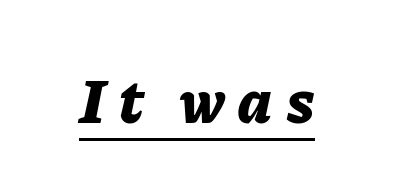
Q: Is the text bold? A: Yes.
Q: Is the text italic (slanted)? A: Yes, it leans right by about 11 degrees.
Q: Is the text underlined? A: Yes.
Q: Is the spacing between letters normal or unusually wide? A: Unusually wide.
Q: Width (condensed, normal, or wide)? A: Normal.
Q: Stroke contrast? A: Low.
Q: x-height? A: Medium.
Q: Monospaced? A: No.
